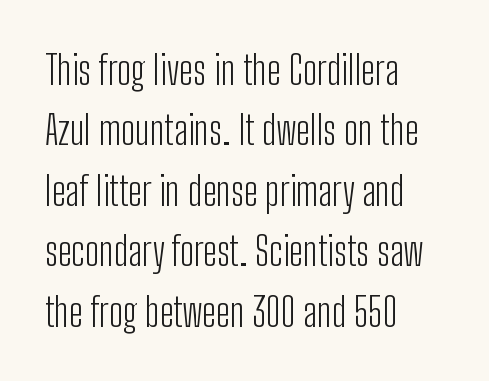
A typesetter would label this face a sans. Stems here are at most as thick as an everyday book face. Posture: vertical. A clean baseline with only descenders dipping below it. Normally led — the rows are evenly, conventionally spaced. Tracking here is standard; glyphs follow each other at the usual distance.
